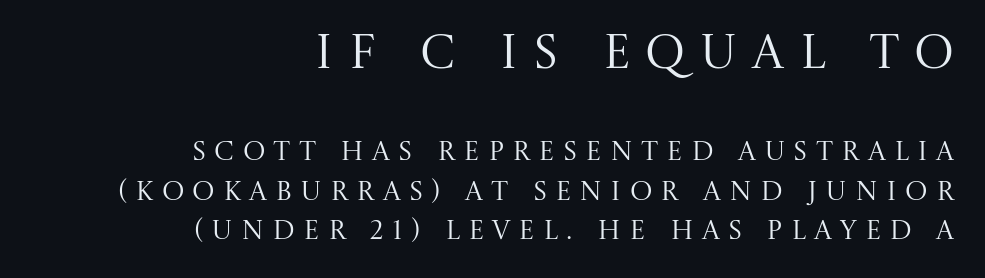
The image shows 48 px regular-weight serif type, upright; set right-aligned, normal line spacing (1.46x), unusually wide letter spacing (+0.3 em), not underlined; the first (top) block is 1.78x larger; medium stroke contrast and a large x-height.
